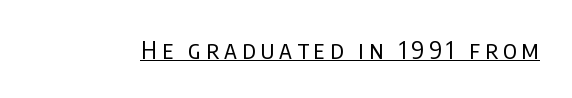
Q: Is the text bold? A: No.
Q: Is the text italic (slanted)? A: No, it is upright.
Q: Is the text underlined? A: Yes.
Q: Is the spacing between letters normal or unusually wide? A: Unusually wide.
